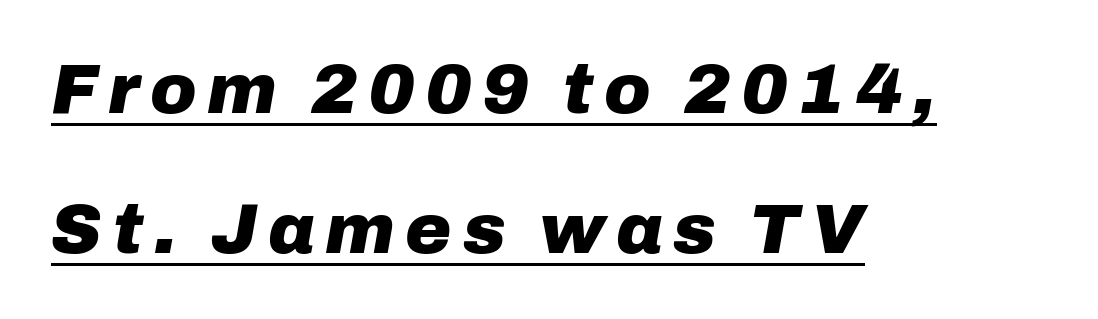
{"italic": "yes", "lean": "right", "slant_degrees": 10, "bold": "yes", "weight": "heavy", "width": "normal", "stroke_contrast": "low", "x_height": "medium", "monospaced": "no", "underline": "yes", "align": "left", "line_spacing": "loose", "line_spacing_ratio": 2.0, "glyph_px": 70}
